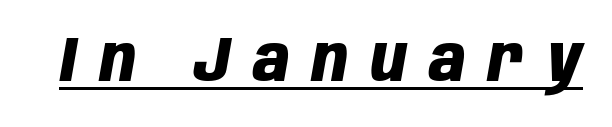
{"italic": "yes", "lean": "right", "slant_degrees": 10, "bold": "yes", "weight": "heavy", "width": "condensed", "stroke_contrast": "low", "x_height": "large", "monospaced": "no", "underline": "yes", "letter_spacing": "wide", "letter_spacing_em": 0.36, "glyph_px": 63}
